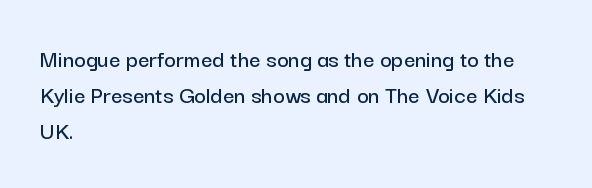
{"italic": "no", "underline": "no", "align": "left", "line_spacing": "normal", "line_spacing_ratio": 1.45, "letter_spacing": "normal", "letter_spacing_em": 0.0, "glyph_px": 25}
